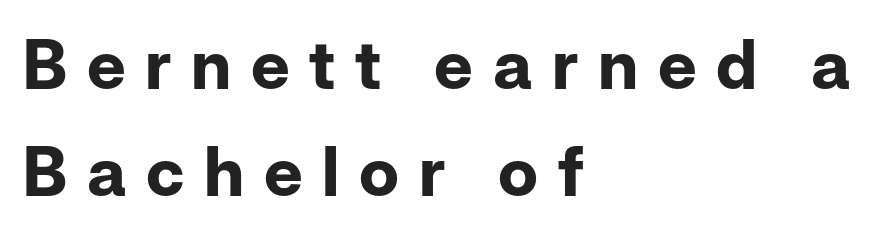
Q: Is the text bold? A: Yes.
Q: Is the text italic (slanted)? A: No, it is upright.
Q: Is the typeface a serif or a sans-serif typeface? A: Sans-serif.
Q: Is the text underlined? A: No.
Q: How is the paragraph aligned? A: Left-aligned.
Q: Is the spacing between letters normal or unusually wide? A: Unusually wide.
Q: Is the spacing between lines tight, normal or loose? A: Normal.
Q: Width (condensed, normal, or wide)? A: Normal.
Q: Stroke contrast? A: Low.
Q: x-height? A: Medium.
Q: Monospaced? A: No.
